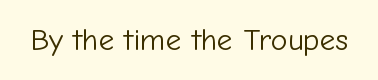
Q: Is the text bold? A: No.
Q: Is the text italic (slanted)? A: No, it is upright.
Q: Is the typeface a serif or a sans-serif typeface? A: Sans-serif.
Q: Is the text underlined? A: No.
Q: Is the spacing between letters normal or unusually wide? A: Normal.
Q: Width (condensed, normal, or wide)? A: Normal.
Q: Stroke contrast? A: Low.
Q: x-height? A: Medium.
Q: Monospaced? A: No.
